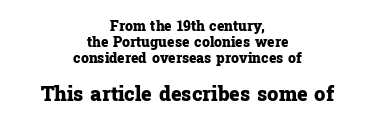
Q: Is the text bold? A: Yes.
Q: Is the text italic (slanted)? A: No, it is upright.
Q: Is the text underlined? A: No.
Q: How is the paragraph aligned? A: Centered.
Q: Is the spacing between letters normal or unusually wide? A: Normal.
Q: Is the spacing between lines tight, normal or loose? A: Tight.
Q: Which block of text is set in a larger size, the first (top) or the second (bottom)? A: The second (bottom) one.
